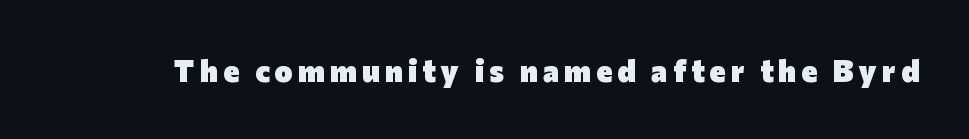
The image shows 31 px heavy sans-serif type, upright; set not underlined; low stroke contrast and a medium x-height.
